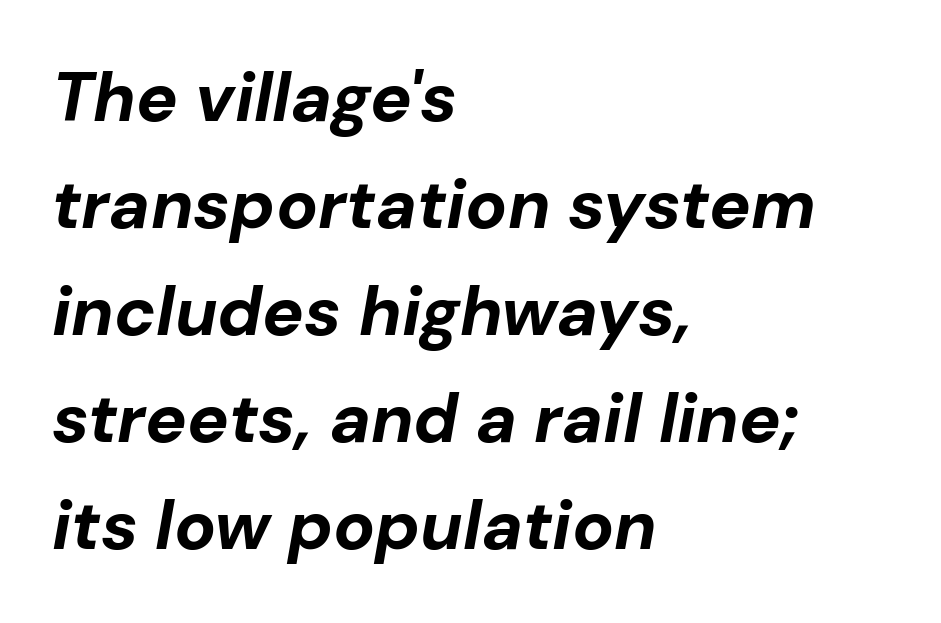
The image shows 69 px bold type, italic (leaning right); set left-aligned, normal line spacing (1.55x), normal letter spacing, not underlined; low stroke contrast and a medium x-height.
